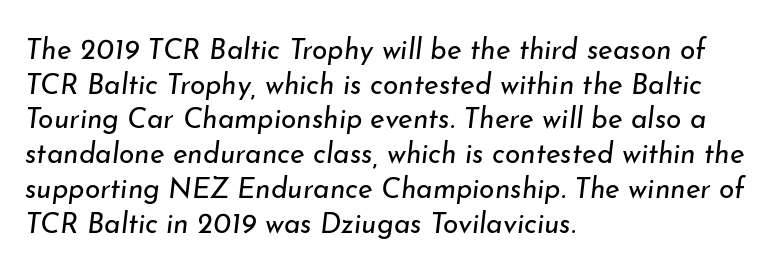
Q: Is the text bold? A: No.
Q: Is the text italic (slanted)? A: Yes, it leans right by about 7 degrees.
Q: Is the text underlined? A: No.
Q: How is the paragraph aligned? A: Left-aligned.
Q: Is the spacing between letters normal or unusually wide? A: Normal.
Q: Width (condensed, normal, or wide)? A: Normal.
Q: Stroke contrast? A: Low.
Q: x-height? A: Small.
Q: Monospaced? A: No.
